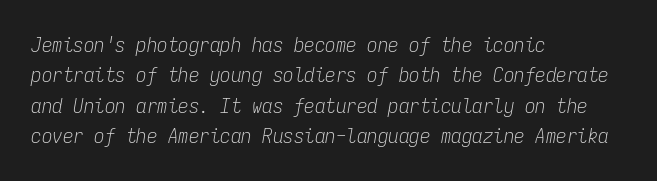
The image shows 21 px text type, italic (leaning right); set left-aligned, normal line spacing (1.45x), normal letter spacing, not underlined.
